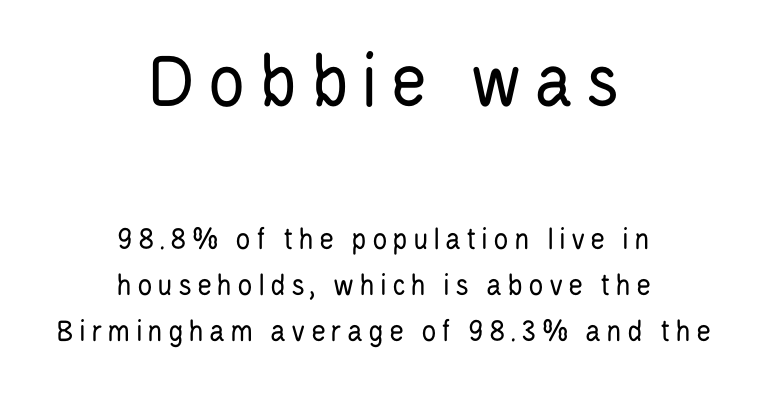
Q: Is the text bold? A: No.
Q: Is the text italic (slanted)? A: No, it is upright.
Q: Is the typeface a serif or a sans-serif typeface? A: Sans-serif.
Q: Is the text underlined? A: No.
Q: How is the paragraph aligned? A: Centered.
Q: Is the spacing between lines tight, normal or loose? A: Normal.
Q: Which block of text is set in a larger size, the first (top) or the second (bottom)? A: The first (top) one.
Q: Width (condensed, normal, or wide)? A: Condensed.
Q: Stroke contrast? A: Low.
Q: x-height? A: Large.
Q: Monospaced? A: No.
